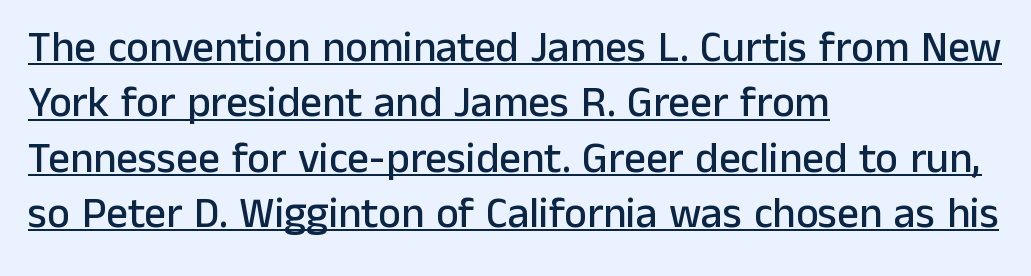
The image shows 43 px sans-serif type, upright; set left-aligned, normal line spacing (1.29x), normal letter spacing, underlined; low stroke contrast and a medium x-height.
